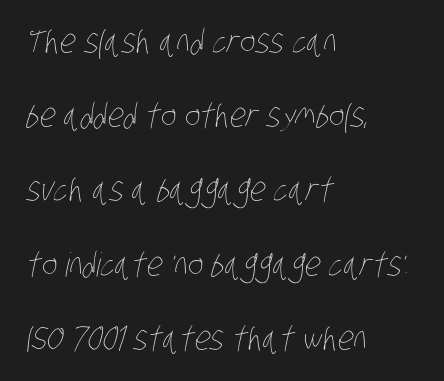
Q: Is the text bold? A: No.
Q: Is the text underlined? A: No.
Q: How is the paragraph aligned? A: Left-aligned.
Q: Is the spacing between letters normal or unusually wide? A: Normal.
Q: Is the spacing between lines tight, normal or loose? A: Loose.
Q: Width (condensed, normal, or wide)? A: Condensed.
Q: Stroke contrast? A: Low.
Q: x-height? A: Large.
Q: Monospaced? A: No.
